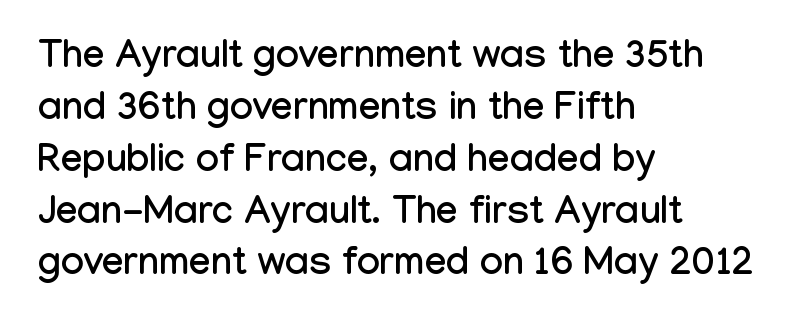
Q: Is the text italic (slanted)? A: No, it is upright.
Q: Is the typeface a serif or a sans-serif typeface? A: Sans-serif.
Q: Is the text underlined? A: No.
Q: How is the paragraph aligned? A: Left-aligned.
Q: Is the spacing between letters normal or unusually wide? A: Normal.
Q: Is the spacing between lines tight, normal or loose? A: Normal.
Q: Width (condensed, normal, or wide)? A: Condensed.
Q: Stroke contrast? A: Low.
Q: x-height? A: Medium.
Q: Monospaced? A: No.
